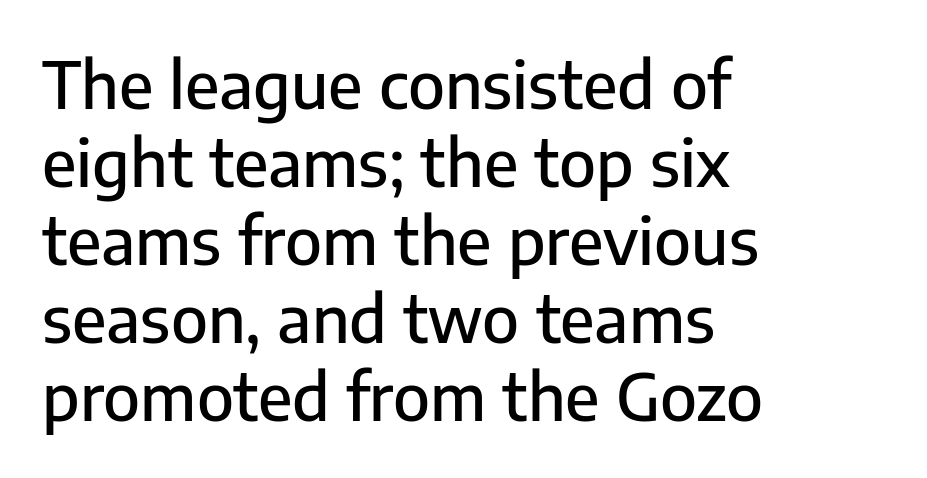
{"serif": "no", "italic": "no", "width": "normal", "stroke_contrast": "low", "x_height": "medium", "monospaced": "no", "underline": "no", "align": "left", "line_spacing_ratio": 1.2, "letter_spacing": "normal", "letter_spacing_em": 0.0, "glyph_px": 65}
